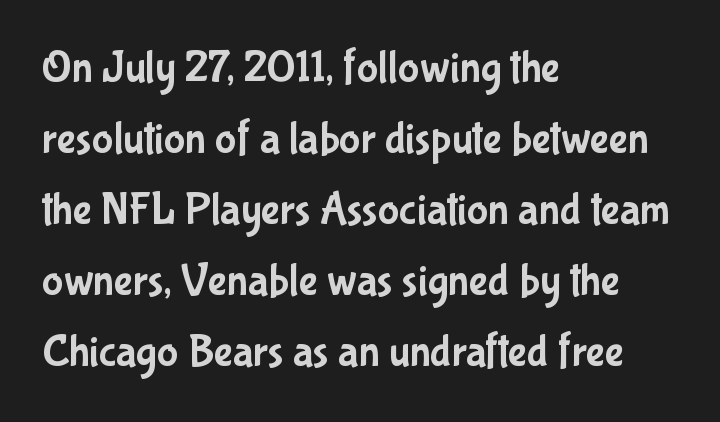
Q: Is the text italic (slanted)? A: No, it is upright.
Q: Is the typeface a serif or a sans-serif typeface? A: Sans-serif.
Q: Is the text underlined? A: No.
Q: How is the paragraph aligned? A: Left-aligned.
Q: Is the spacing between letters normal or unusually wide? A: Normal.
Q: Is the spacing between lines tight, normal or loose? A: Normal.
Q: Width (condensed, normal, or wide)? A: Condensed.
Q: Stroke contrast? A: Low.
Q: x-height? A: Medium.
Q: Monospaced? A: No.
